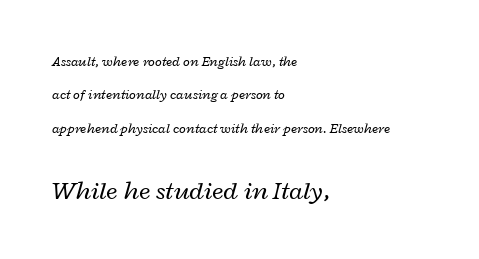
The image shows 26 px text type, italic (leaning right); set left-aligned, loose line spacing (2.38x), normal letter spacing, not underlined; the second (bottom) block is 1.86x larger.
